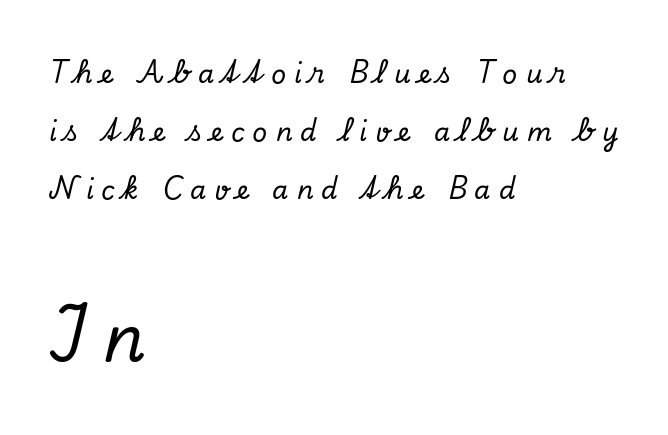
Q: Is the text italic (slanted)? A: Yes, it leans right by about 13 degrees.
Q: Is the typeface a serif or a sans-serif typeface? A: Serif.
Q: Is the text underlined? A: No.
Q: How is the paragraph aligned? A: Left-aligned.
Q: Is the spacing between letters normal or unusually wide? A: Unusually wide.
Q: Is the spacing between lines tight, normal or loose? A: Loose.
Q: Which block of text is set in a larger size, the first (top) or the second (bottom)? A: The second (bottom) one.
Q: Width (condensed, normal, or wide)? A: Normal.
Q: Stroke contrast? A: Low.
Q: x-height? A: Small.
Q: Monospaced? A: No.
